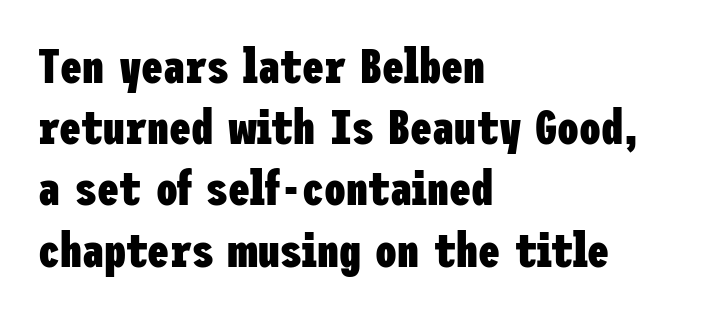
Every character sits straight up, as roman type does. The passage shown is not underscored anywhere. Leftover space on each line is placed entirely after the last word. Font category for this specimen: sans-serif.
